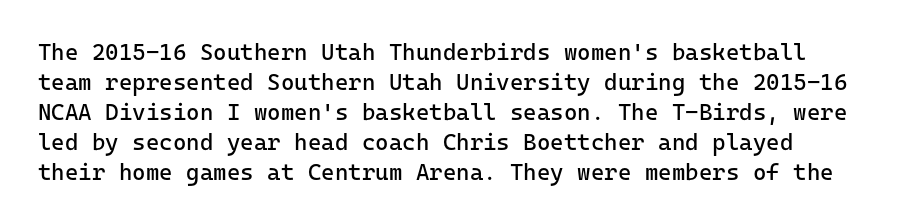
{"italic": "no", "bold": "no", "underline": "no", "line_spacing": "normal", "line_spacing_ratio": 1.3, "letter_spacing": "normal", "letter_spacing_em": 0.0, "glyph_px": 23}
